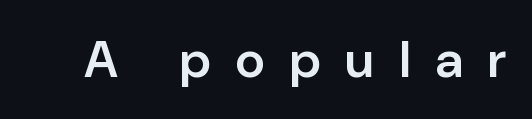
Q: Is the text bold? A: Semi-bold.
Q: Is the text italic (slanted)? A: No, it is upright.
Q: Is the typeface a serif or a sans-serif typeface? A: Sans-serif.
Q: Is the text underlined? A: No.
Q: Is the spacing between letters normal or unusually wide? A: Unusually wide.
Q: Width (condensed, normal, or wide)? A: Normal.
Q: Stroke contrast? A: Low.
Q: x-height? A: Medium.
Q: Monospaced? A: No.
